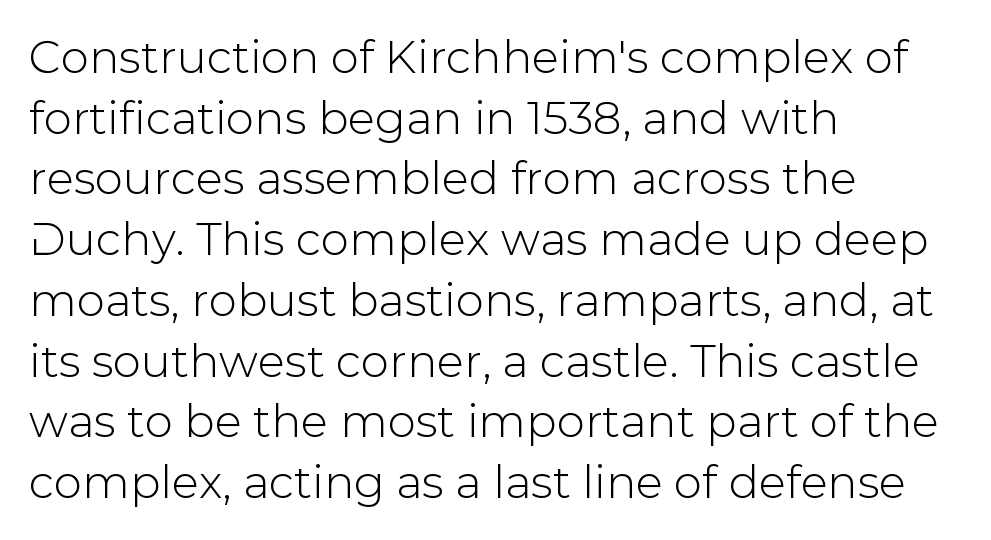
Q: Is the text italic (slanted)? A: No, it is upright.
Q: Is the typeface a serif or a sans-serif typeface? A: Sans-serif.
Q: Is the text underlined? A: No.
Q: How is the paragraph aligned? A: Left-aligned.
Q: Is the spacing between letters normal or unusually wide? A: Normal.
Q: Is the spacing between lines tight, normal or loose? A: Normal.
Q: Width (condensed, normal, or wide)? A: Normal.
Q: Stroke contrast? A: Low.
Q: x-height? A: Medium.
Q: Monospaced? A: No.
